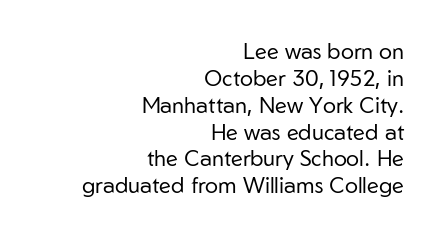
The weight tops out at a normal text grade. The lettering holds an erect, upright posture throughout. Teacher's note: observe the even right margin — that is flush-right alignment. Bare-footed words on every line.
